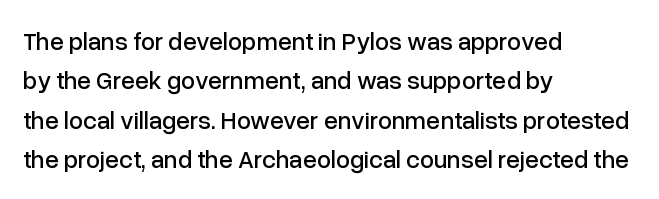
Q: Is the text italic (slanted)? A: No, it is upright.
Q: Is the text underlined? A: No.
Q: How is the paragraph aligned? A: Left-aligned.
Q: Is the spacing between letters normal or unusually wide? A: Normal.
Q: Is the spacing between lines tight, normal or loose? A: Normal.
